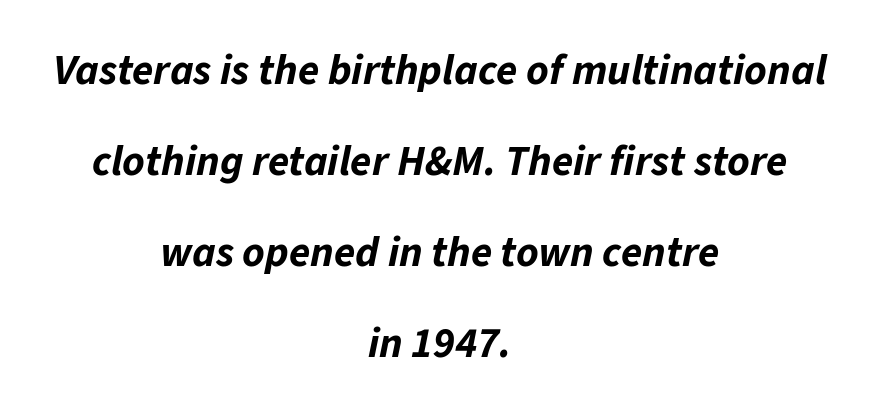
Q: Is the text bold? A: Yes.
Q: Is the text italic (slanted)? A: Yes, it leans right by about 11 degrees.
Q: Is the text underlined? A: No.
Q: How is the paragraph aligned? A: Centered.
Q: Is the spacing between letters normal or unusually wide? A: Normal.
Q: Is the spacing between lines tight, normal or loose? A: Loose.
Q: Width (condensed, normal, or wide)? A: Normal.
Q: Stroke contrast? A: Low.
Q: x-height? A: Medium.
Q: Monospaced? A: No.
